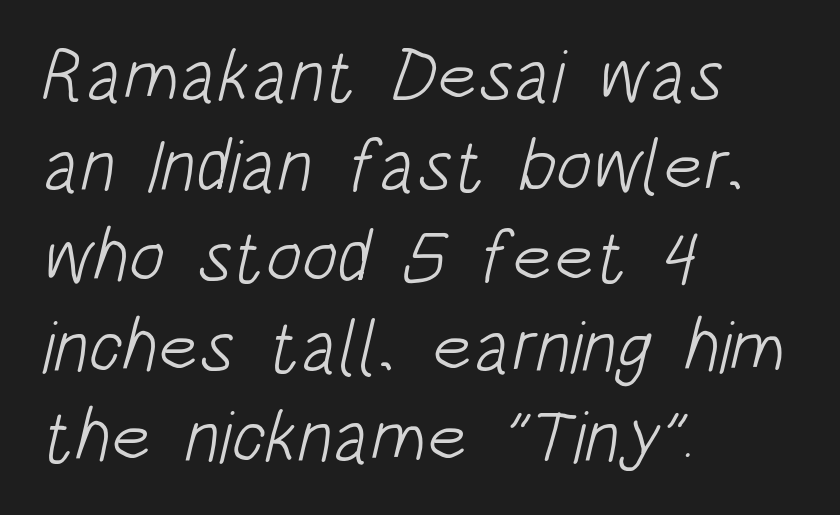
The image shows 74 px light, condensed sans-serif type; set left-aligned, line spacing 1.22x, normal letter spacing, not underlined; low stroke contrast and a large x-height.
